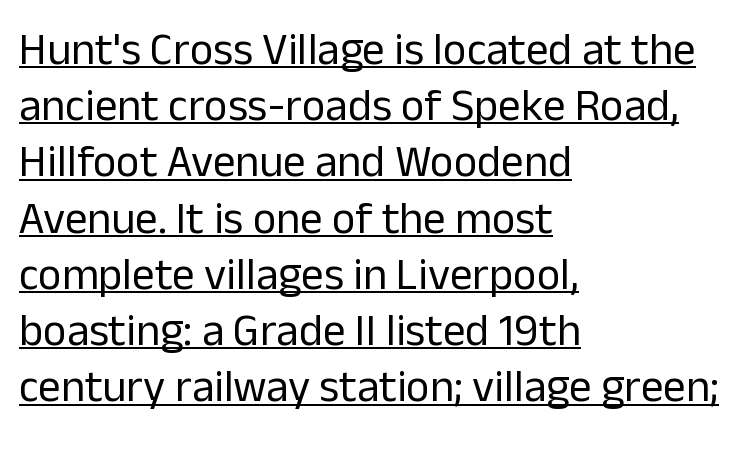
Look at the bottom of the vertical strokes: they stop flat, with no serifs. If you drew a line through each stem, it would be perfectly vertical. The specimen includes a rule beneath the text block's lines. The letters advance in unequal steps, a hallmark of proportional type.
